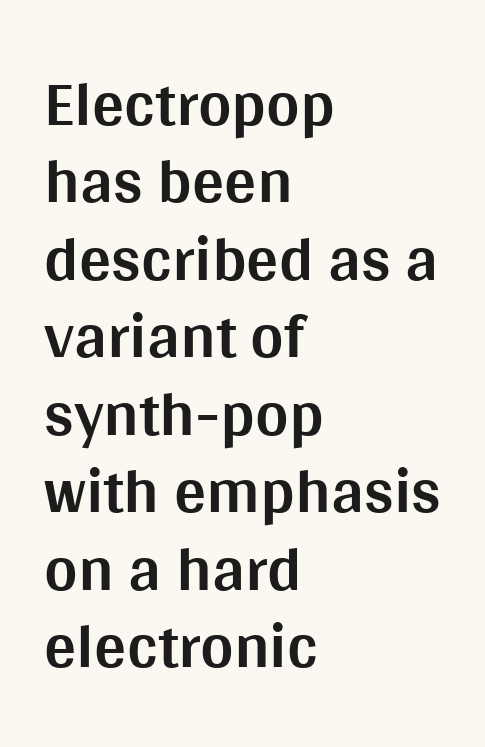
Are there feet on the stems? There aren't — it's a sans. Chunky letters — that's bold for sure. Teacher's note: observe the even left margin — that is flush-left alignment. Looks like regular typesetting: each glyph gets only the width it needs.
